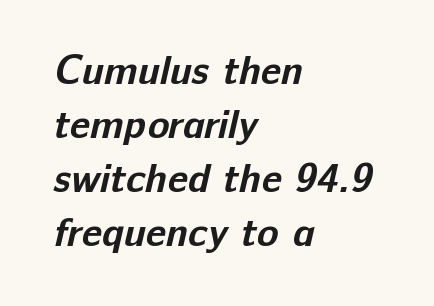
The image shows 40 px bold sans-serif type; set left-aligned, normal line spacing (1.35x), normal letter spacing, not underlined; low stroke contrast and a medium x-height.
